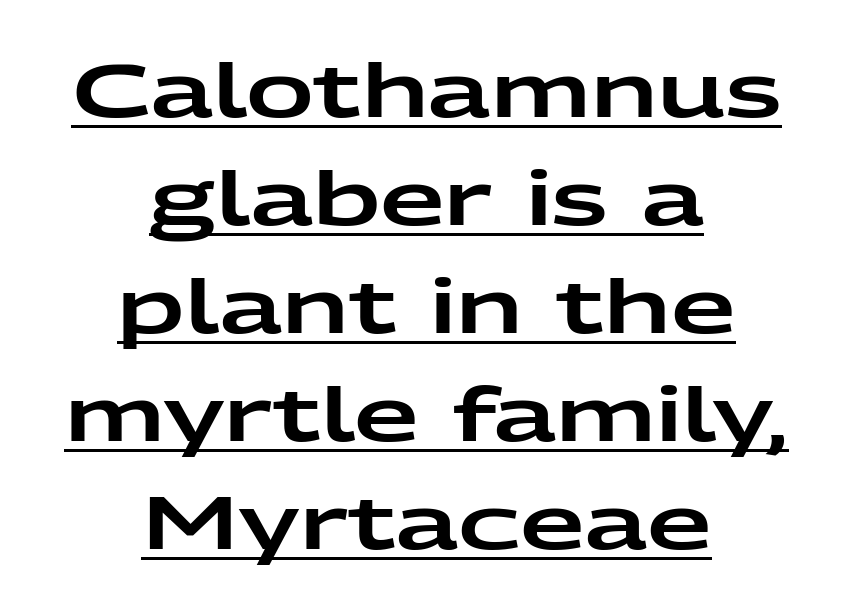
The image shows 75 px wide sans-serif type, upright; set centered, normal line spacing (1.44x), normal letter spacing, underlined; low stroke contrast and a medium x-height.
